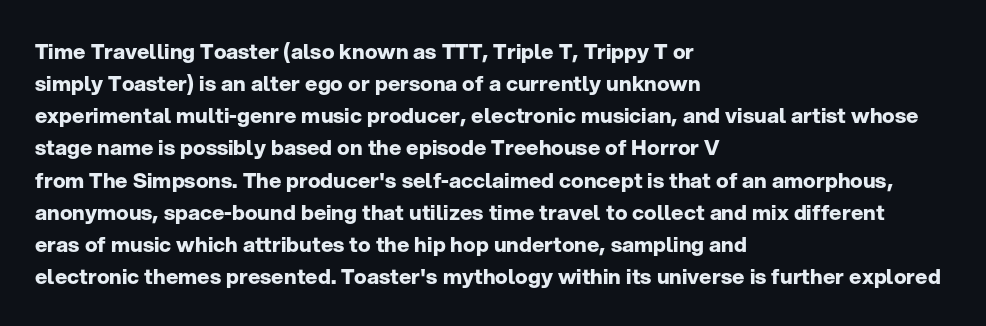
Q: Is the text bold? A: Yes.
Q: Is the text italic (slanted)? A: No, it is upright.
Q: Is the text underlined? A: No.
Q: How is the paragraph aligned? A: Left-aligned.
Q: Is the spacing between letters normal or unusually wide? A: Normal.
Q: Is the spacing between lines tight, normal or loose? A: Normal.
